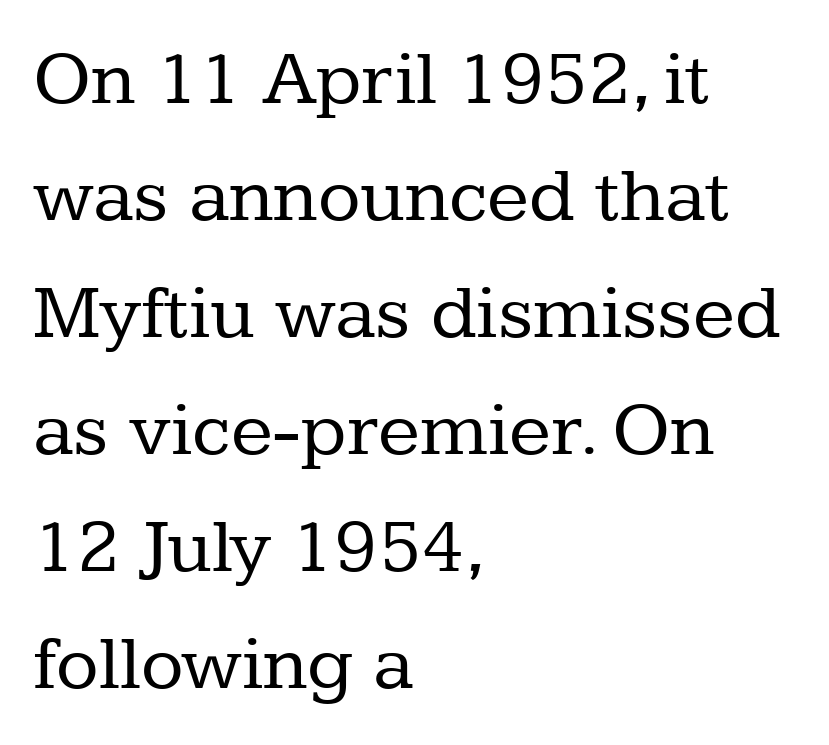
{"serif": "yes", "italic": "no", "bold": "no", "weight": "regular", "width": "normal", "stroke_contrast": "low", "x_height": "medium", "monospaced": "no", "underline": "no", "align": "left", "line_spacing": "normal", "line_spacing_ratio": 1.5, "letter_spacing": "normal", "letter_spacing_em": 0.0, "glyph_px": 78}
